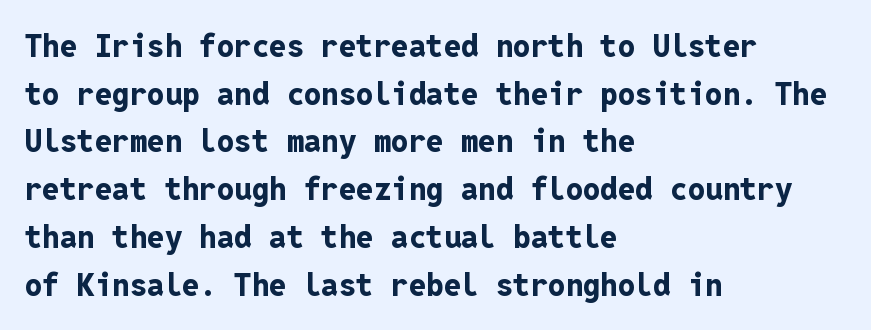
Q: Is the text bold? A: Yes.
Q: Is the text italic (slanted)? A: No, it is upright.
Q: Is the typeface a serif or a sans-serif typeface? A: Sans-serif.
Q: Is the text underlined? A: No.
Q: How is the paragraph aligned? A: Left-aligned.
Q: Is the spacing between letters normal or unusually wide? A: Normal.
Q: Is the spacing between lines tight, normal or loose? A: Normal.
Q: Width (condensed, normal, or wide)? A: Normal.
Q: Stroke contrast? A: Low.
Q: x-height? A: Medium.
Q: Monospaced? A: Yes.
